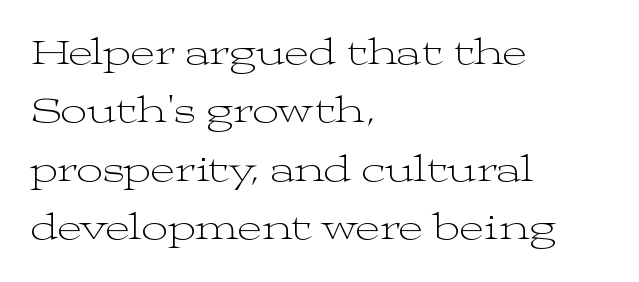
{"serif": "yes", "italic": "no", "bold": "no", "weight": "light", "width": "wide", "stroke_contrast": "medium", "x_height": "medium", "monospaced": "no", "underline": "no", "align": "left", "line_spacing": "normal", "line_spacing_ratio": 1.58, "letter_spacing": "normal", "letter_spacing_em": 0.0, "glyph_px": 37}
